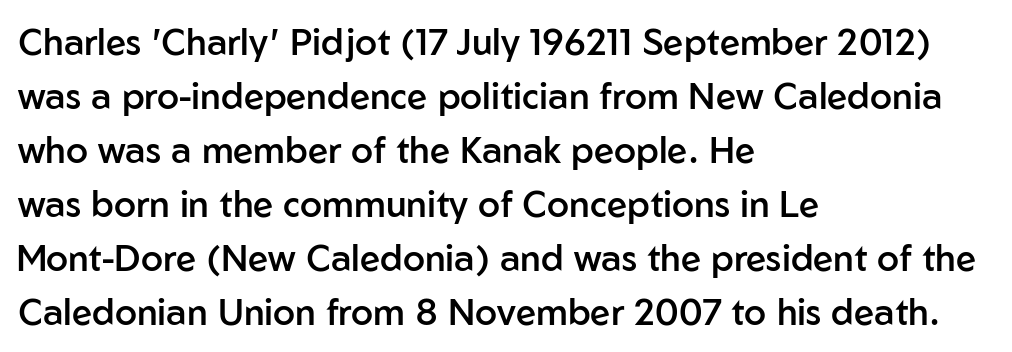
Q: Is the text bold? A: Semi-bold.
Q: Is the text italic (slanted)? A: No, it is upright.
Q: Is the typeface a serif or a sans-serif typeface? A: Sans-serif.
Q: Is the text underlined? A: No.
Q: How is the paragraph aligned? A: Left-aligned.
Q: Is the spacing between letters normal or unusually wide? A: Normal.
Q: Is the spacing between lines tight, normal or loose? A: Normal.
Q: Width (condensed, normal, or wide)? A: Normal.
Q: Stroke contrast? A: Low.
Q: x-height? A: Medium.
Q: Monospaced? A: No.
